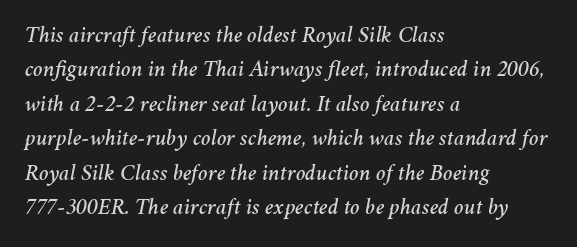
Q: Is the text italic (slanted)? A: Yes, it leans right by about 11 degrees.
Q: Is the text underlined? A: No.
Q: How is the paragraph aligned? A: Left-aligned.
Q: Is the spacing between letters normal or unusually wide? A: Normal.
Q: Is the spacing between lines tight, normal or loose? A: Normal.
